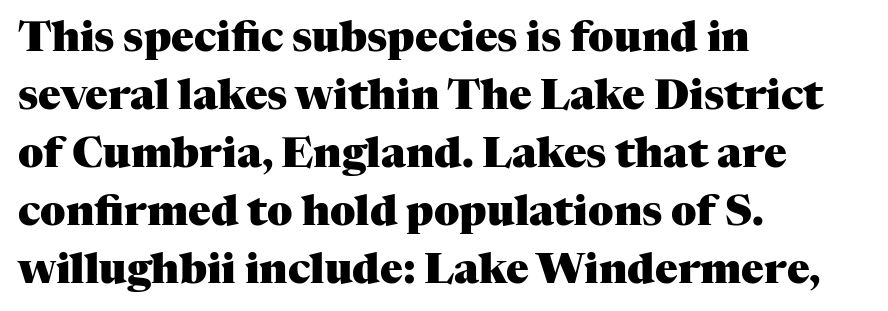
Q: Is the text bold? A: Yes.
Q: Is the text italic (slanted)? A: No, it is upright.
Q: Is the typeface a serif or a sans-serif typeface? A: Serif.
Q: Is the text underlined? A: No.
Q: How is the paragraph aligned? A: Left-aligned.
Q: Is the spacing between letters normal or unusually wide? A: Normal.
Q: Is the spacing between lines tight, normal or loose? A: Normal.
Q: Width (condensed, normal, or wide)? A: Normal.
Q: Stroke contrast? A: Medium.
Q: x-height? A: Medium.
Q: Monospaced? A: No.
